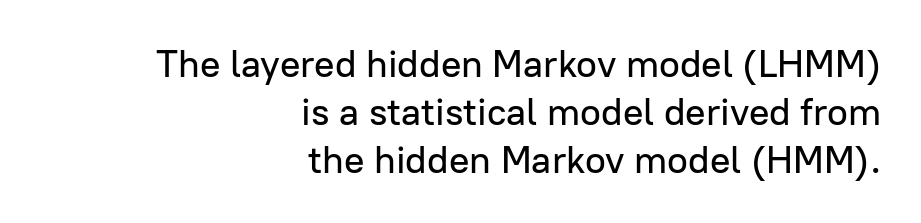
{"serif": "no", "italic": "no", "width": "normal", "stroke_contrast": "low", "x_height": "medium", "monospaced": "no", "underline": "no", "align": "right", "line_spacing": "normal", "line_spacing_ratio": 1.26, "letter_spacing": "normal", "letter_spacing_em": 0.0, "glyph_px": 38}
